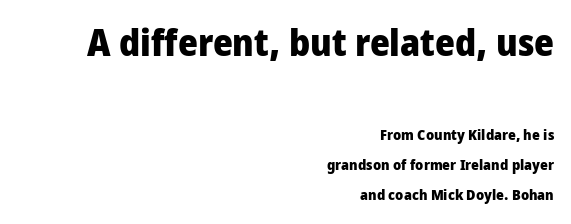
The image shows 38 px heavy, condensed sans-serif type, upright; set right-aligned, loose line spacing (2.01x), normal letter spacing, not underlined; the first (top) block is 2.53x larger; low stroke contrast and a large x-height.
